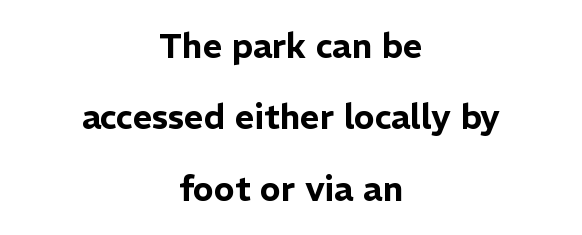
The image shows 34 px sans-serif type, upright; set centered, loose line spacing (2.1x), normal letter spacing, not underlined; low stroke contrast and a medium x-height.
